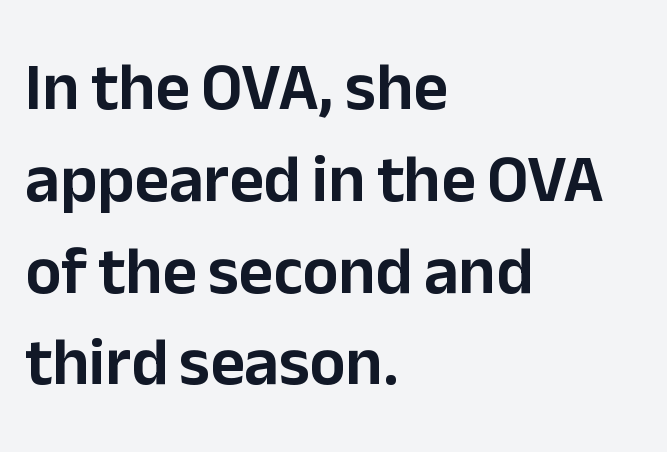
Q: Is the text italic (slanted)? A: No, it is upright.
Q: Is the typeface a serif or a sans-serif typeface? A: Sans-serif.
Q: Is the text underlined? A: No.
Q: How is the paragraph aligned? A: Left-aligned.
Q: Is the spacing between letters normal or unusually wide? A: Normal.
Q: Is the spacing between lines tight, normal or loose? A: Normal.
Q: Width (condensed, normal, or wide)? A: Normal.
Q: Stroke contrast? A: Low.
Q: x-height? A: Medium.
Q: Monospaced? A: No.
